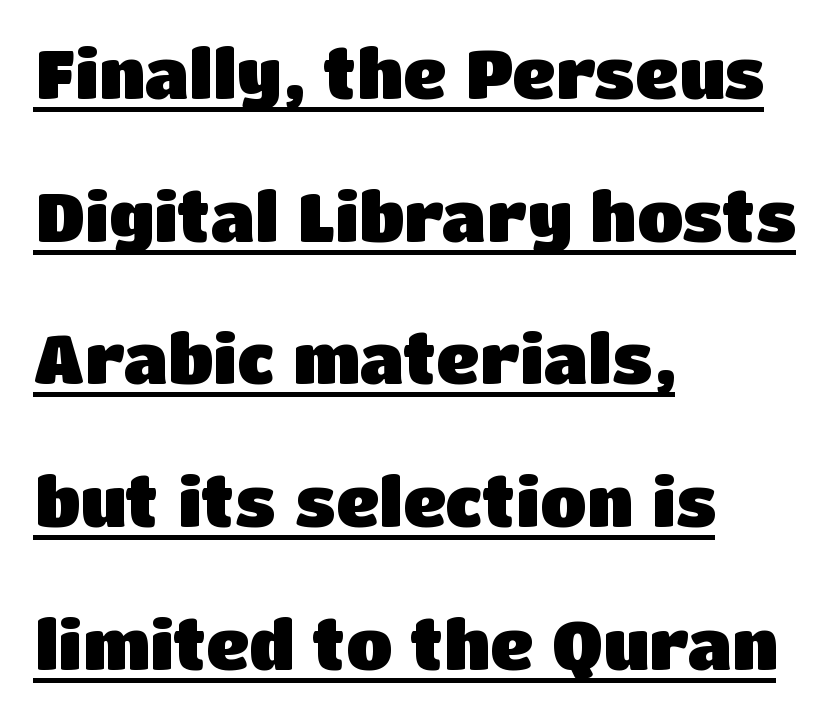
Q: Is the text bold? A: Yes.
Q: Is the text italic (slanted)? A: No, it is upright.
Q: Is the typeface a serif or a sans-serif typeface? A: Sans-serif.
Q: Is the text underlined? A: Yes.
Q: How is the paragraph aligned? A: Left-aligned.
Q: Is the spacing between letters normal or unusually wide? A: Normal.
Q: Is the spacing between lines tight, normal or loose? A: Loose.
Q: Width (condensed, normal, or wide)? A: Normal.
Q: Stroke contrast? A: Low.
Q: x-height? A: Large.
Q: Monospaced? A: No.
